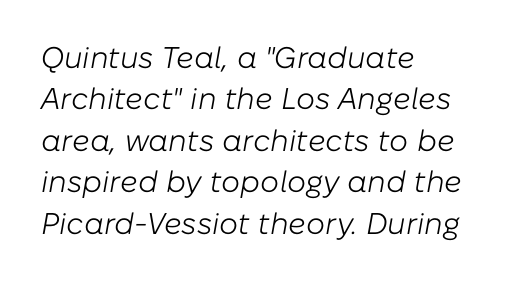
The image shows 30 px light type, italic (leaning right); set left-aligned, normal line spacing (1.38x), normal letter spacing, not underlined; low stroke contrast and a medium x-height.
